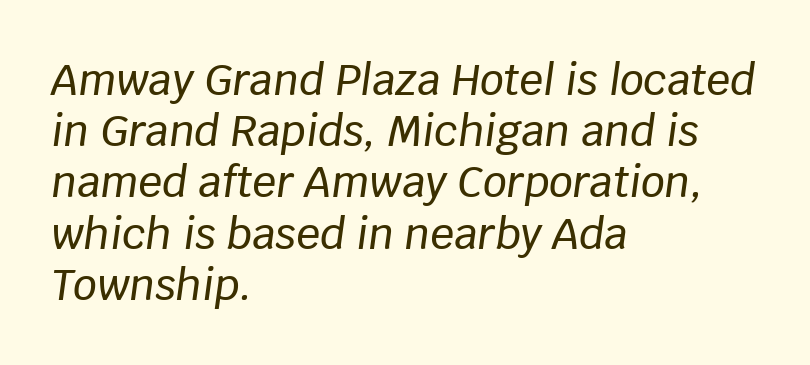
Horizontally, the lines are justified to the leading edge only. The zone under the glyphs is completely vacant. The line texture is even and compact thanks to regular tracking. Is this a fixed-width face? No — the glyphs have proportional, varying widths.
